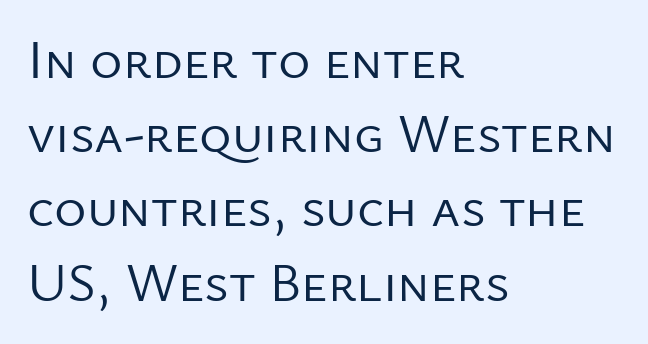
Q: Is the text bold? A: No.
Q: Is the text italic (slanted)? A: No, it is upright.
Q: Is the typeface a serif or a sans-serif typeface? A: Sans-serif.
Q: Is the text underlined? A: No.
Q: How is the paragraph aligned? A: Left-aligned.
Q: Is the spacing between letters normal or unusually wide? A: Normal.
Q: Is the spacing between lines tight, normal or loose? A: Normal.
Q: Width (condensed, normal, or wide)? A: Normal.
Q: Stroke contrast? A: Low.
Q: x-height? A: Medium.
Q: Monospaced? A: No.
